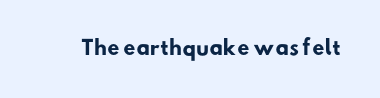
The image shows 20 px bold type; set normal letter spacing, not underlined.
